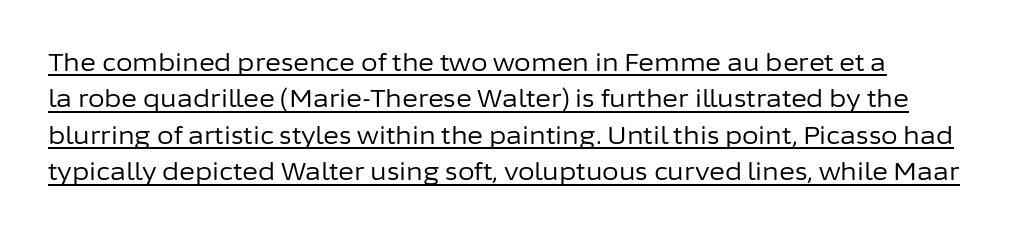
The image shows 24 px text type, upright; set normal line spacing (1.52x), normal letter spacing, underlined.
